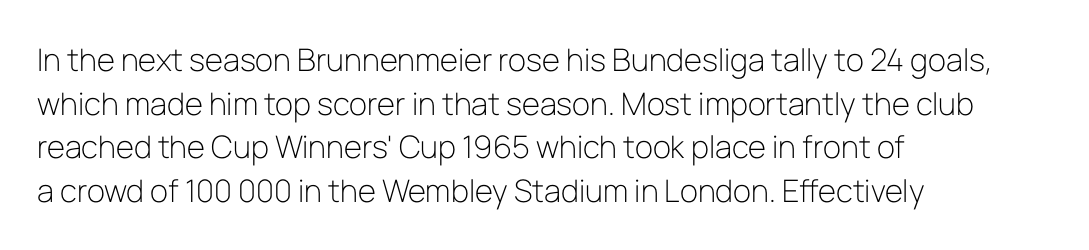
Q: Is the text bold? A: No.
Q: Is the text italic (slanted)? A: No, it is upright.
Q: Is the typeface a serif or a sans-serif typeface? A: Sans-serif.
Q: Is the text underlined? A: No.
Q: How is the paragraph aligned? A: Left-aligned.
Q: Is the spacing between letters normal or unusually wide? A: Normal.
Q: Is the spacing between lines tight, normal or loose? A: Normal.
Q: Width (condensed, normal, or wide)? A: Normal.
Q: Stroke contrast? A: Low.
Q: x-height? A: Medium.
Q: Monospaced? A: No.
